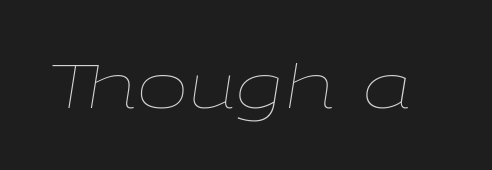
Q: Is the text bold? A: No.
Q: Is the text italic (slanted)? A: Yes, it leans right by about 9 degrees.
Q: Is the text underlined? A: No.
Q: Is the spacing between letters normal or unusually wide? A: Normal.
Q: Width (condensed, normal, or wide)? A: Wide.
Q: Stroke contrast? A: Low.
Q: x-height? A: Medium.
Q: Monospaced? A: No.
